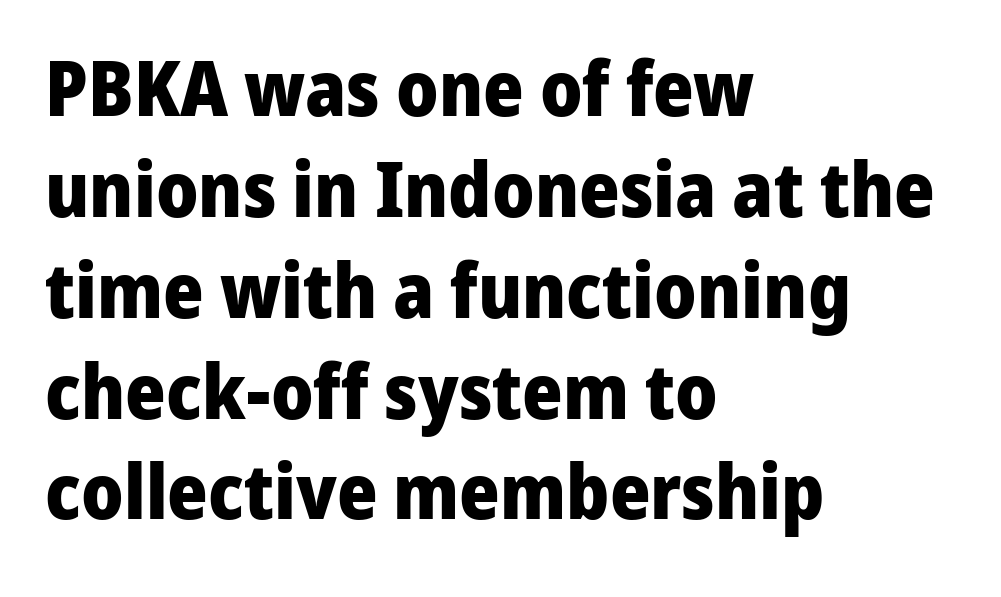
Q: Is the text bold? A: Yes.
Q: Is the text italic (slanted)? A: No, it is upright.
Q: Is the typeface a serif or a sans-serif typeface? A: Sans-serif.
Q: Is the text underlined? A: No.
Q: How is the paragraph aligned? A: Left-aligned.
Q: Is the spacing between letters normal or unusually wide? A: Normal.
Q: Is the spacing between lines tight, normal or loose? A: Normal.
Q: Width (condensed, normal, or wide)? A: Normal.
Q: Stroke contrast? A: Low.
Q: x-height? A: Medium.
Q: Monospaced? A: No.
